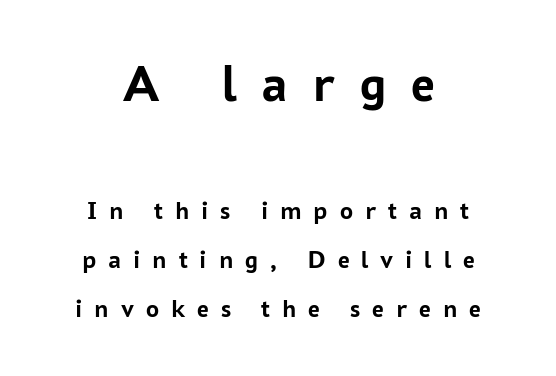
The image shows 53 px semibold sans-serif type, upright; set centered, line spacing 1.88x, unusually wide letter spacing (+0.46 em), not underlined; the first (top) block is 2.04x larger; low stroke contrast and a medium x-height.
